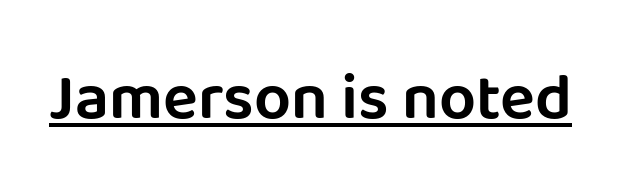
{"serif": "no", "italic": "no", "width": "normal", "stroke_contrast": "low", "x_height": "large", "monospaced": "no", "underline": "yes", "letter_spacing": "normal", "letter_spacing_em": 0.0, "glyph_px": 65}
